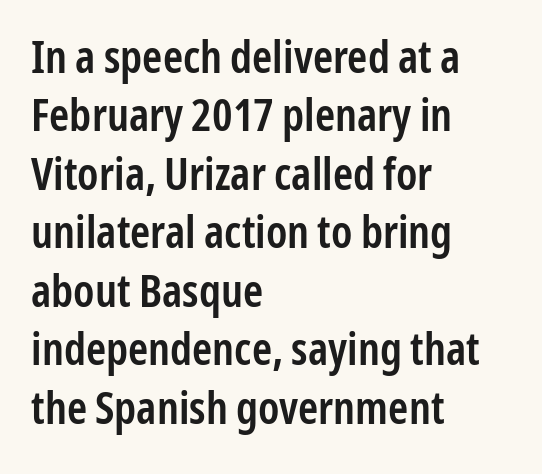
Q: Is the text bold? A: Semi-bold.
Q: Is the text italic (slanted)? A: No, it is upright.
Q: Is the typeface a serif or a sans-serif typeface? A: Sans-serif.
Q: Is the text underlined? A: No.
Q: How is the paragraph aligned? A: Left-aligned.
Q: Is the spacing between letters normal or unusually wide? A: Normal.
Q: Is the spacing between lines tight, normal or loose? A: Normal.
Q: Width (condensed, normal, or wide)? A: Condensed.
Q: Stroke contrast? A: Low.
Q: x-height? A: Medium.
Q: Monospaced? A: No.
